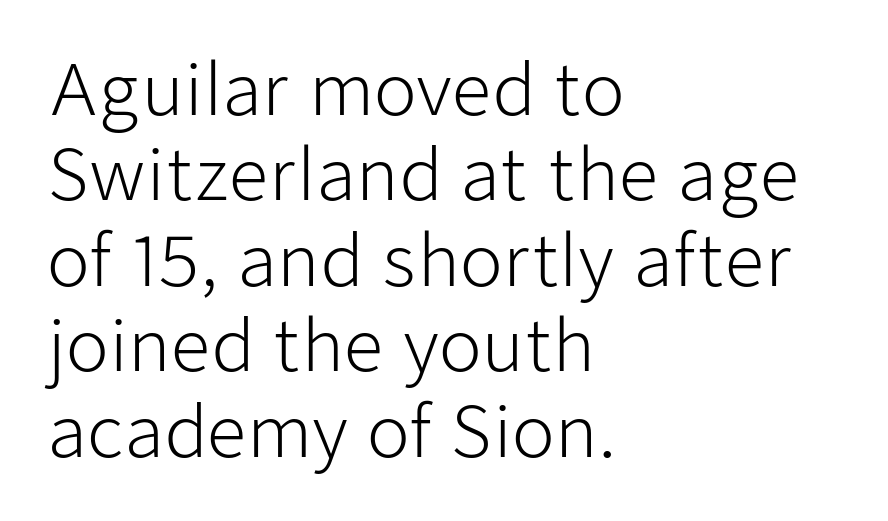
Every stem runs plumb, perpendicular to the baseline. Heaviness? Minimal to ordinary, like unemphasized prose. Note the varied advance widths — an 'i' is clearly narrower than an 'm'. No extra tracking has been applied to these lines. Alignment: flush left.
